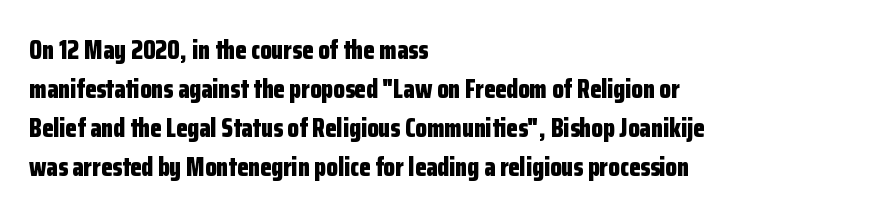
{"italic": "no", "bold": "yes", "underline": "no", "align": "left", "line_spacing": "normal", "line_spacing_ratio": 1.5, "letter_spacing": "normal", "letter_spacing_em": 0.0, "glyph_px": 26}
